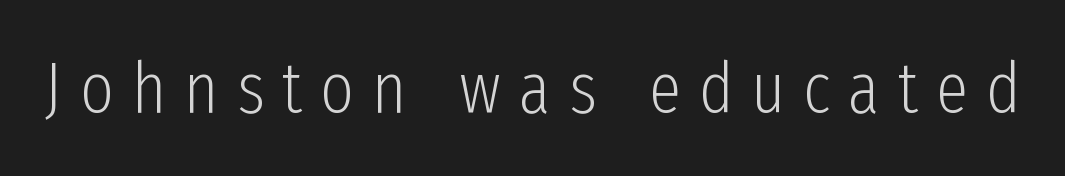
Vertical strokes here are truly vertical. Bold? No — there's no thickening of the strokes. Plain, unruled lines of type. Note: no serifs on the glyphs.
